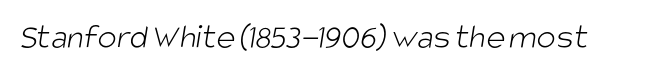
The image shows 36 px light, condensed sans-serif type; set normal letter spacing, not underlined; low stroke contrast and a large x-height.
